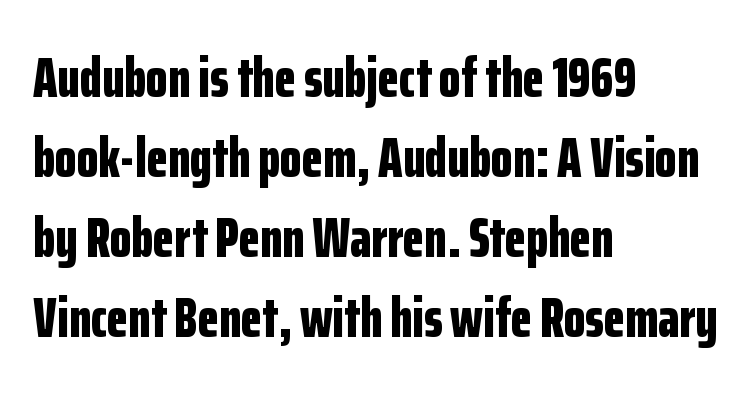
The image shows 56 px bold, condensed sans-serif type, upright; set left-aligned, normal line spacing (1.43x), normal letter spacing, not underlined; low stroke contrast and a medium x-height.
